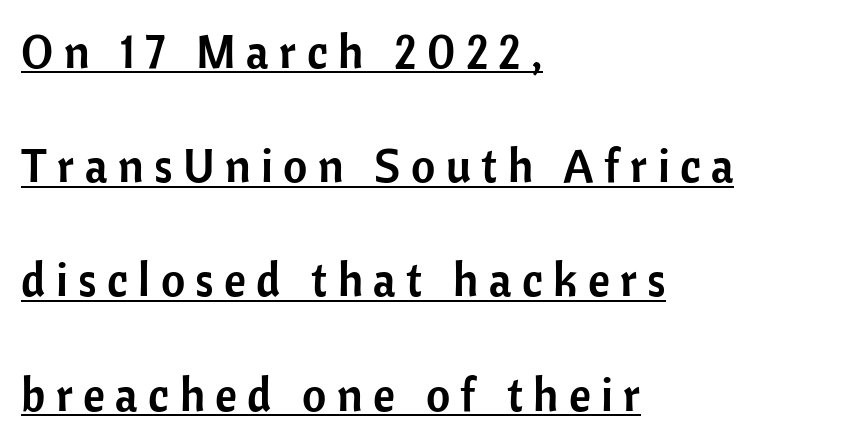
{"serif": "no", "italic": "no", "width": "normal", "stroke_contrast": "low", "x_height": "medium", "monospaced": "no", "underline": "yes", "align": "left", "line_spacing": "loose", "line_spacing_ratio": 2.43, "letter_spacing": "wide", "letter_spacing_em": 0.22, "glyph_px": 47}
